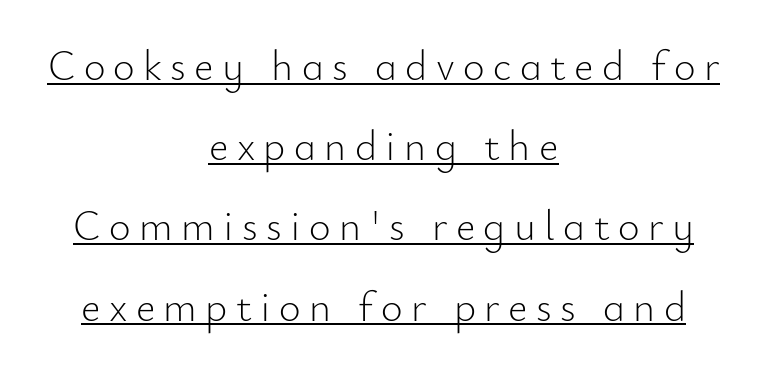
{"serif": "no", "italic": "no", "bold": "no", "weight": "light", "width": "normal", "stroke_contrast": "low", "x_height": "small", "monospaced": "no", "underline": "yes", "align": "center", "line_spacing": "loose", "line_spacing_ratio": 1.91, "letter_spacing": "wide", "letter_spacing_em": 0.2, "glyph_px": 42}
